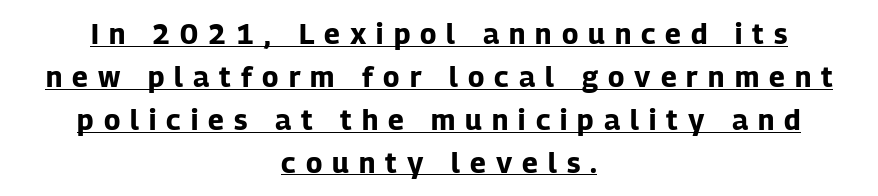
Q: Is the text bold? A: Yes.
Q: Is the text italic (slanted)? A: No, it is upright.
Q: Is the typeface a serif or a sans-serif typeface? A: Sans-serif.
Q: Is the text underlined? A: Yes.
Q: How is the paragraph aligned? A: Centered.
Q: Is the spacing between letters normal or unusually wide? A: Unusually wide.
Q: Is the spacing between lines tight, normal or loose? A: Normal.
Q: Width (condensed, normal, or wide)? A: Normal.
Q: Stroke contrast? A: Low.
Q: x-height? A: Medium.
Q: Monospaced? A: No.
